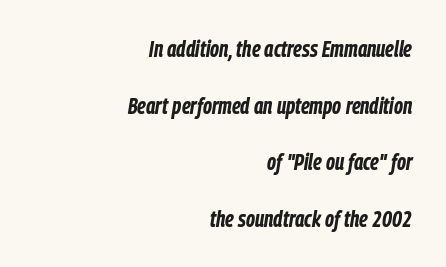
The baseline area is clear. The text carries the slant typical of an italic or oblique font. The block of text is sparse from top to bottom, with ample space between rows. Students, this is bold: see how much ink each stroke carries.
